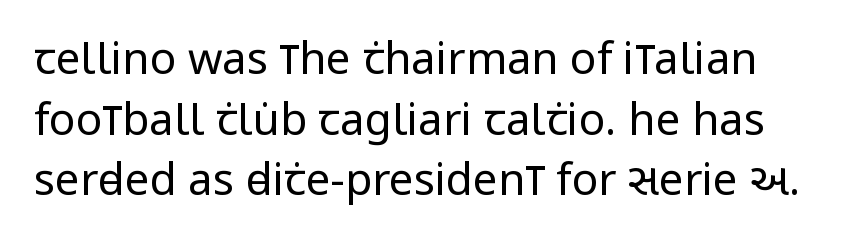
Q: Is the text bold? A: No.
Q: Is the text italic (slanted)? A: No, it is upright.
Q: Is the typeface a serif or a sans-serif typeface? A: Sans-serif.
Q: Is the text underlined? A: No.
Q: Is the spacing between letters normal or unusually wide? A: Normal.
Q: Is the spacing between lines tight, normal or loose? A: Normal.
Q: Width (condensed, normal, or wide)? A: Condensed.
Q: Stroke contrast? A: Low.
Q: x-height? A: Large.
Q: Monospaced? A: No.
